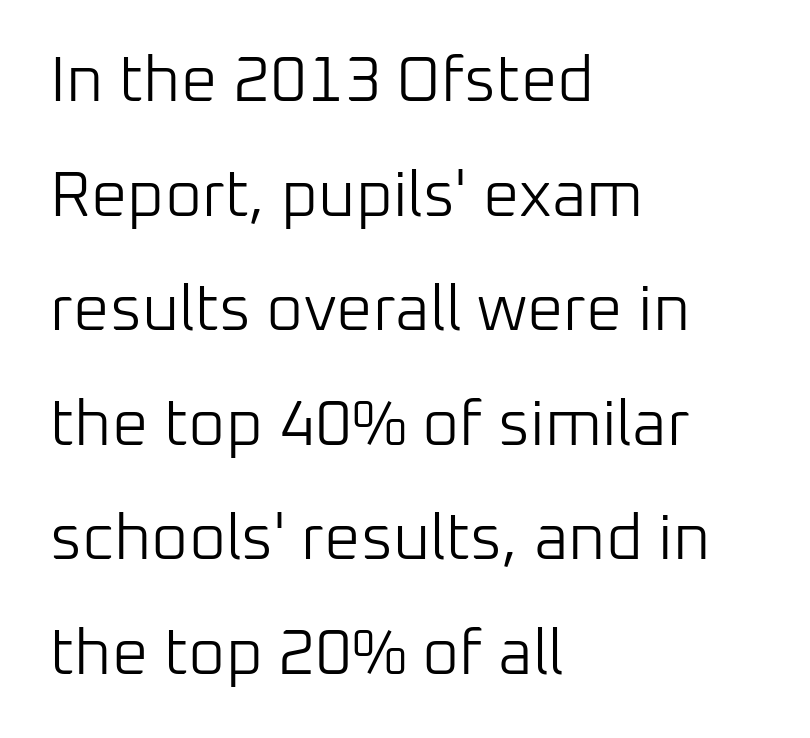
{"serif": "no", "italic": "no", "bold": "no", "weight": "light", "width": "normal", "stroke_contrast": "low", "x_height": "medium", "monospaced": "no", "underline": "no", "align": "left", "line_spacing_ratio": 1.79, "letter_spacing": "normal", "letter_spacing_em": 0.0, "glyph_px": 64}
